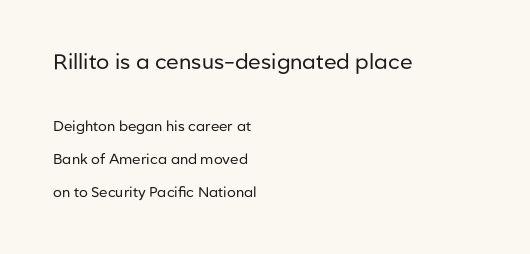
The passage shown has conventional tracking throughout. Type size steps down from the first block to the second. The words here are not underlined. If you drew a ruler down the left edge, every line would touch it. The face looks like a standard text weight, possibly lighter. In terms of leading, this rendering errs on the spacious side.
